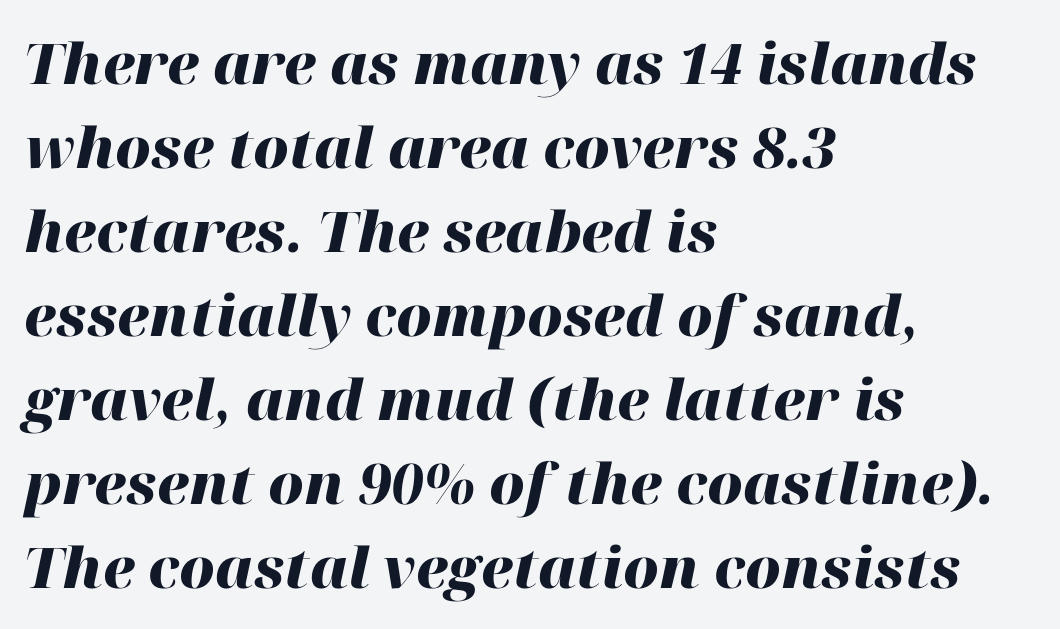
Q: Is the text bold? A: Yes.
Q: Is the text italic (slanted)? A: Yes, it leans right by about 12 degrees.
Q: Is the text underlined? A: No.
Q: How is the paragraph aligned? A: Left-aligned.
Q: Is the spacing between letters normal or unusually wide? A: Normal.
Q: Is the spacing between lines tight, normal or loose? A: Normal.
Q: Width (condensed, normal, or wide)? A: Normal.
Q: Stroke contrast? A: High.
Q: x-height? A: Medium.
Q: Monospaced? A: No.
